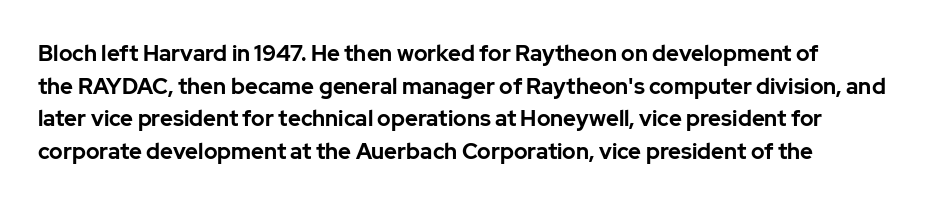
Q: Is the text bold? A: Yes.
Q: Is the text italic (slanted)? A: No, it is upright.
Q: Is the text underlined? A: No.
Q: How is the paragraph aligned? A: Left-aligned.
Q: Is the spacing between letters normal or unusually wide? A: Normal.
Q: Is the spacing between lines tight, normal or loose? A: Normal.
